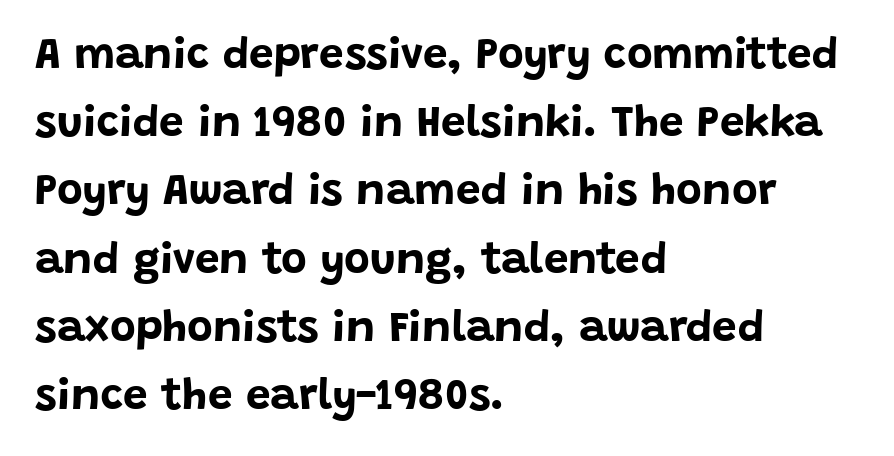
The image shows 44 px bold sans-serif type, upright; set left-aligned, normal line spacing (1.55x), normal letter spacing, not underlined; low stroke contrast and a large x-height.
